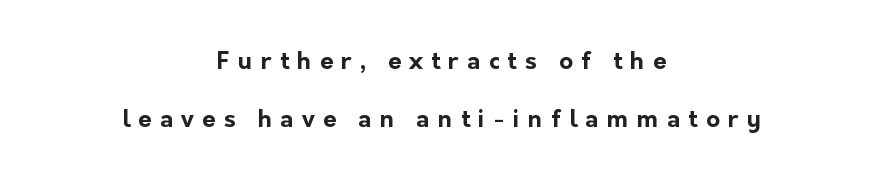
{"italic": "no", "bold": "yes", "underline": "no", "align": "center", "line_spacing": "loose", "line_spacing_ratio": 2.42, "letter_spacing": "wide", "letter_spacing_em": 0.34, "glyph_px": 24}
